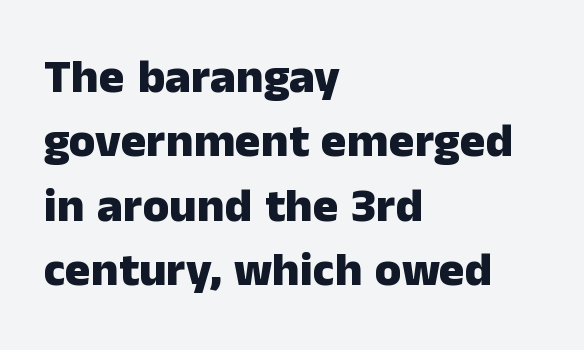
Layout note: lines flush left. How heavy is the stroke? Heavy — this is a bold. If you measured baseline to baseline, you'd find a middling distance. Short note: letters normally spaced. If you drew a line through each stem, it would be perfectly vertical.
